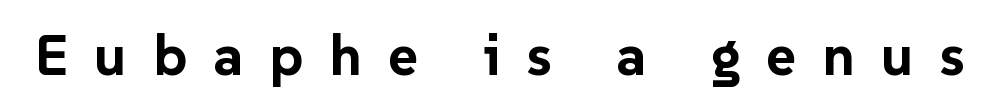
The image shows 57 px bold sans-serif type, upright; set unusually wide letter spacing (+0.46 em), not underlined; low stroke contrast and a medium x-height.
